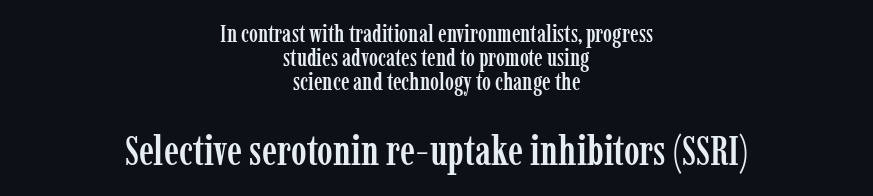
{"serif": "yes", "italic": "no", "width": "condensed", "stroke_contrast": "low", "x_height": "medium", "monospaced": "no", "underline": "no", "align": "center", "line_spacing": "tight", "line_spacing_ratio": 1.01, "letter_spacing": "normal", "letter_spacing_em": 0.0, "larger_block": "second", "size_ratio": 1.75, "glyph_px": 42}
